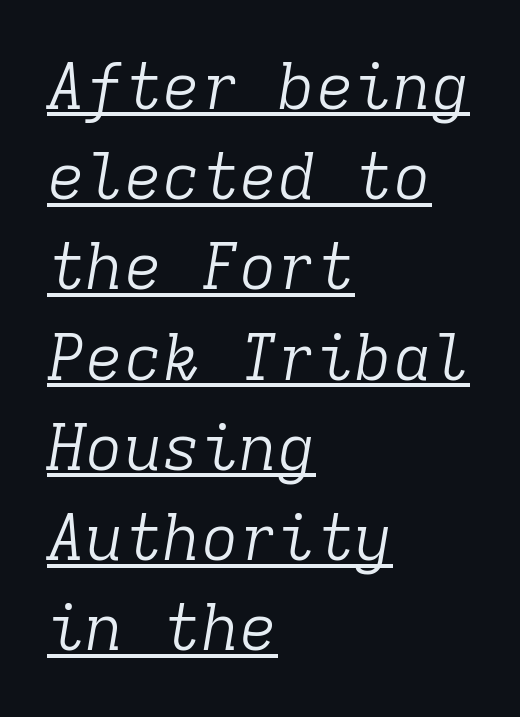
The face looks like a standard text weight, possibly lighter. Students, observe: this is what conventionally led text looks like. The setting favours the left margin, as ordinary paragraphs usually do. A typographer would call this underscored text.
